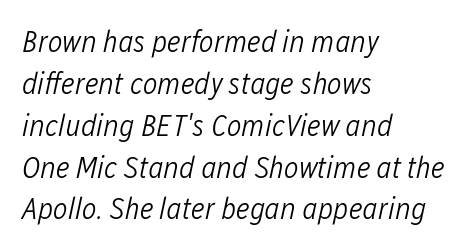
Q: Is the text bold? A: No.
Q: Is the text italic (slanted)? A: Yes, it leans right by about 12 degrees.
Q: Is the text underlined? A: No.
Q: How is the paragraph aligned? A: Left-aligned.
Q: Is the spacing between letters normal or unusually wide? A: Normal.
Q: Is the spacing between lines tight, normal or loose? A: Normal.
Q: Width (condensed, normal, or wide)? A: Condensed.
Q: Stroke contrast? A: Low.
Q: x-height? A: Medium.
Q: Monospaced? A: No.
